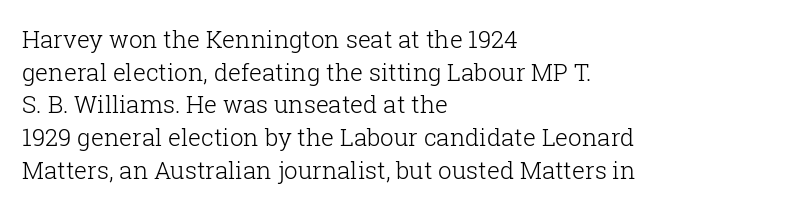
The image shows 24 px text type, upright; set left-aligned, normal line spacing (1.36x), normal letter spacing, not underlined.
